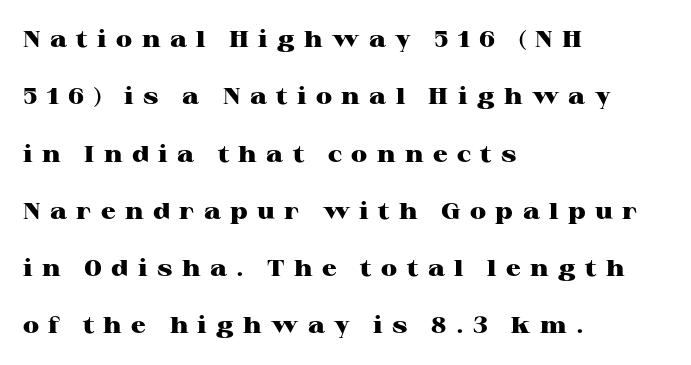
Compared with typical paragraphs, the rows here are farther apart. Nobody drew a line under any word here. In terms of weight, the rendering is a true, heavy bold. Tracking value appears strongly positive — letters spread wide.
